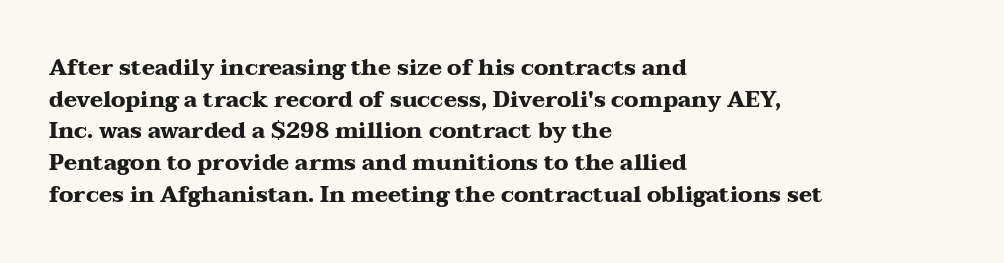
Q: Is the text bold? A: Yes.
Q: Is the text italic (slanted)? A: No, it is upright.
Q: Is the text underlined? A: No.
Q: How is the paragraph aligned? A: Left-aligned.
Q: Is the spacing between letters normal or unusually wide? A: Normal.
Q: Is the spacing between lines tight, normal or loose? A: Normal.
